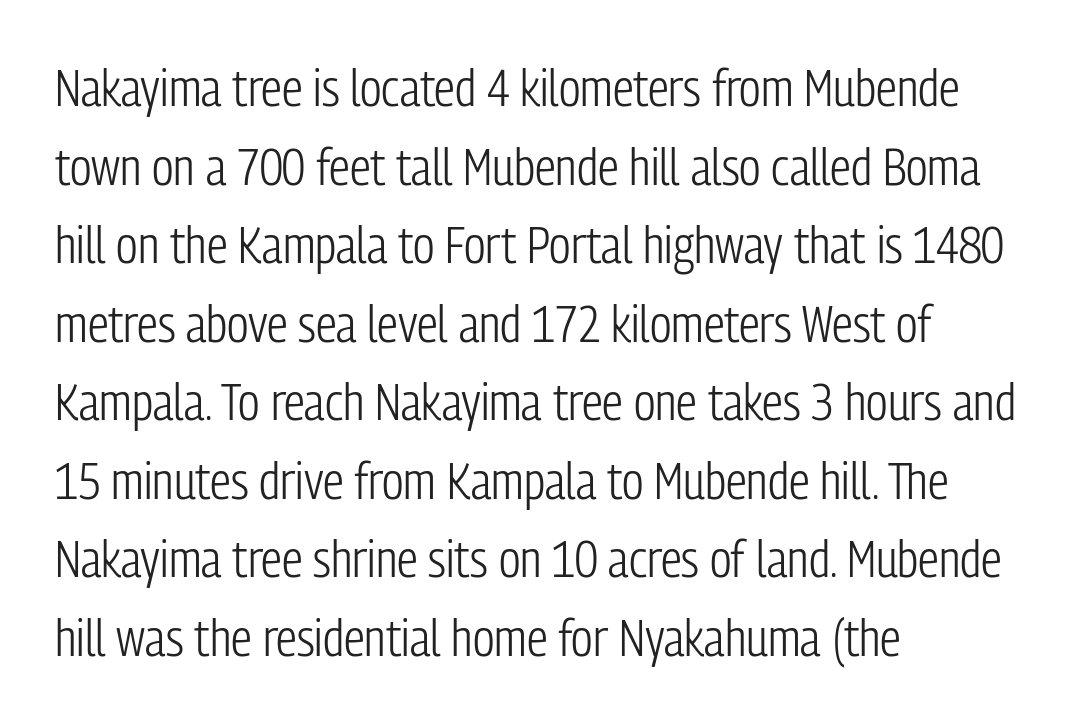
Look at the tracking — it's just the regular setting, nothing added. These lines stack with their left ends in a neat column. A typesetter would mark this as roman, not italic. Anything drawn beneath the words? Only blank space.
